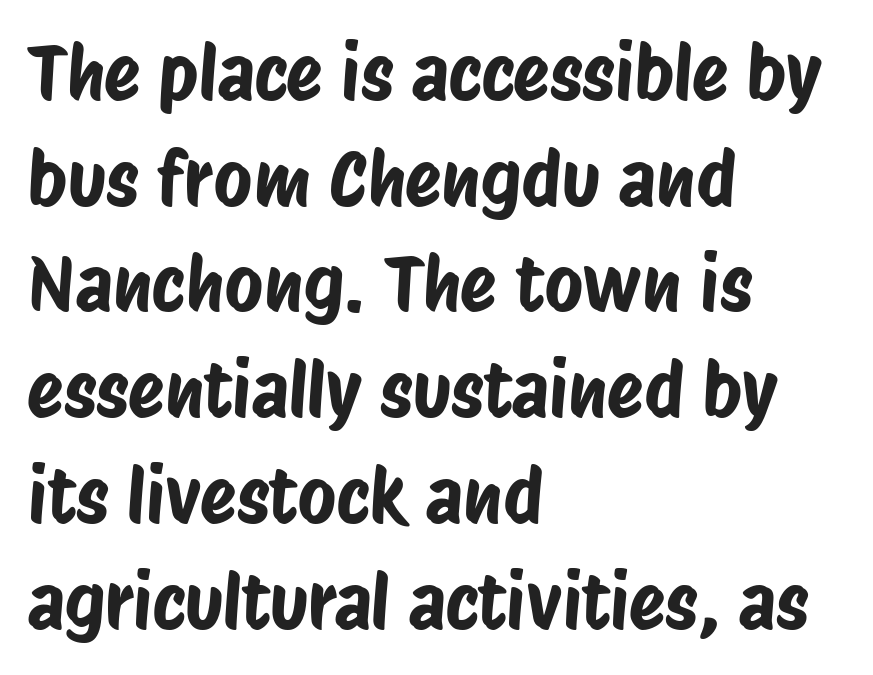
The image shows 75 px condensed sans-serif type; set left-aligned, normal line spacing (1.41x), normal letter spacing, not underlined; low stroke contrast and a large x-height.
